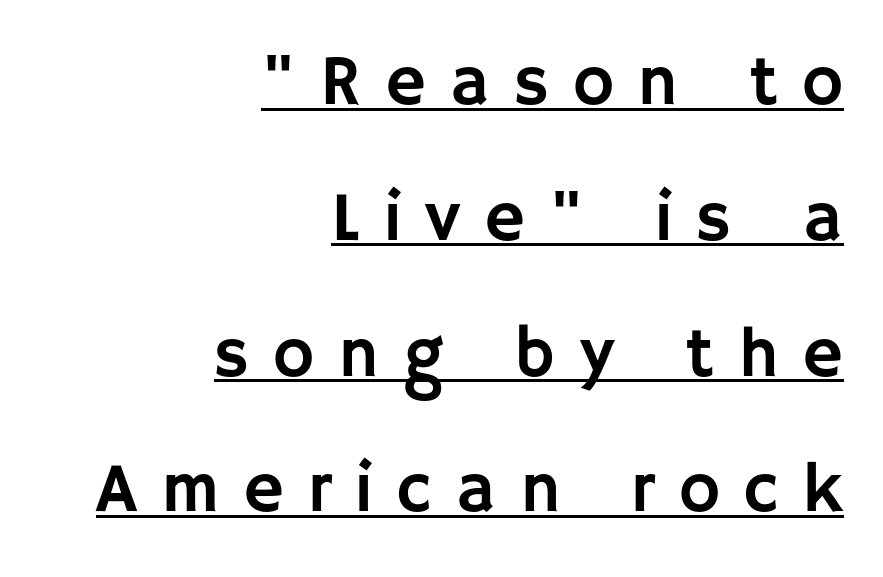
The image shows 70 px sans-serif type, upright; set right-aligned, loose line spacing (1.94x), unusually wide letter spacing (+0.34 em), underlined; low stroke contrast and a large x-height.
